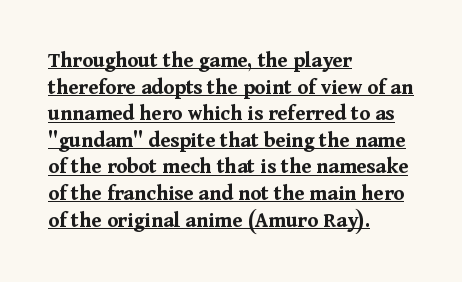
{"italic": "no", "bold": "yes", "underline": "yes", "align": "left", "line_spacing_ratio": 1.21, "letter_spacing": "normal", "letter_spacing_em": 0.0, "glyph_px": 22}
